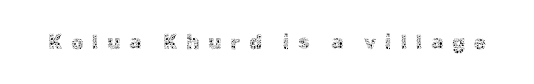
{"italic": "no", "bold": "no", "underline": "no", "letter_spacing": "wide", "letter_spacing_em": 0.43, "glyph_px": 20}
